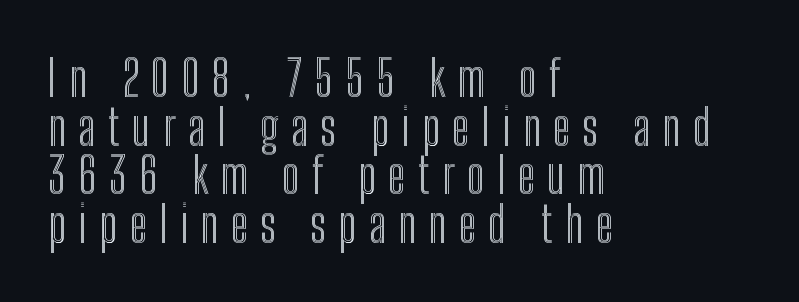
This is the regular roman posture of the typeface. The rag falls on the right side of this text block. The space directly below the letters is spotless. One glance says dense: line gaps are narrower than usual. There is plenty of visible air inserted between adjacent glyphs. The passage shown is typed in a proportional face where columns would drift.
